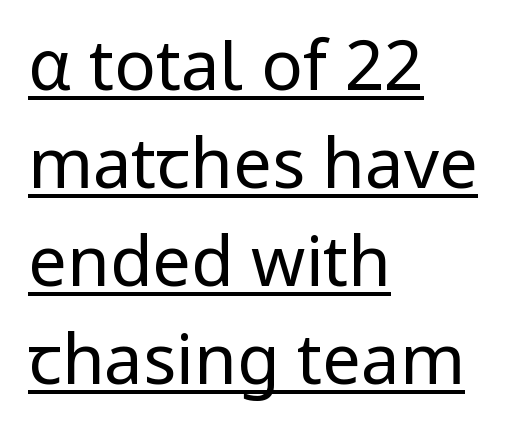
Q: Is the text bold? A: No.
Q: Is the text italic (slanted)? A: No, it is upright.
Q: Is the typeface a serif or a sans-serif typeface? A: Sans-serif.
Q: Is the text underlined? A: Yes.
Q: How is the paragraph aligned? A: Left-aligned.
Q: Is the spacing between letters normal or unusually wide? A: Normal.
Q: Is the spacing between lines tight, normal or loose? A: Normal.
Q: Width (condensed, normal, or wide)? A: Normal.
Q: Stroke contrast? A: Low.
Q: x-height? A: Medium.
Q: Monospaced? A: No.
